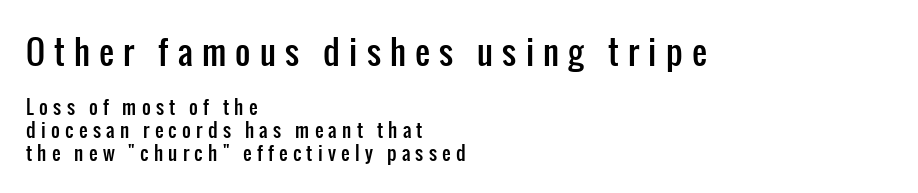
{"serif": "no", "italic": "no", "width": "condensed", "stroke_contrast": "low", "x_height": "medium", "monospaced": "no", "underline": "no", "align": "left", "line_spacing_ratio": 1.2, "letter_spacing": "wide", "letter_spacing_em": 0.28, "larger_block": "first", "size_ratio": 1.74, "glyph_px": 33}
